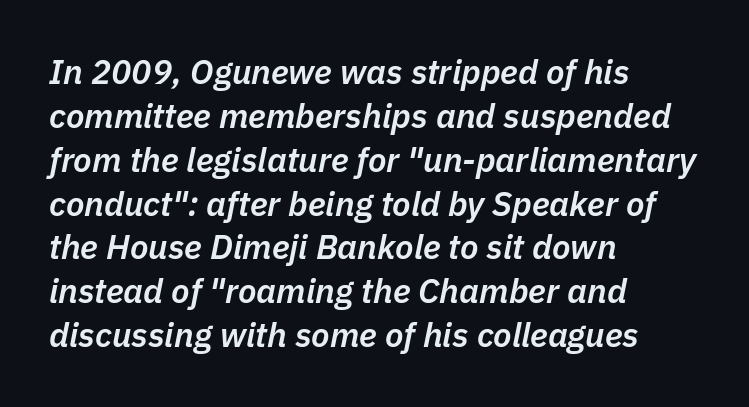
The lines in this sample share a left origin and differ only in where they stop. Evenly set lines give the paragraph a standard silhouette. The rendering uses a semibold face; strokes are thickened but not to full bold. Is this a fixed-width face? No — the glyphs have proportional, varying widths. The space beneath each line is pristine and unruled. A typesetter would mark this as italic.
